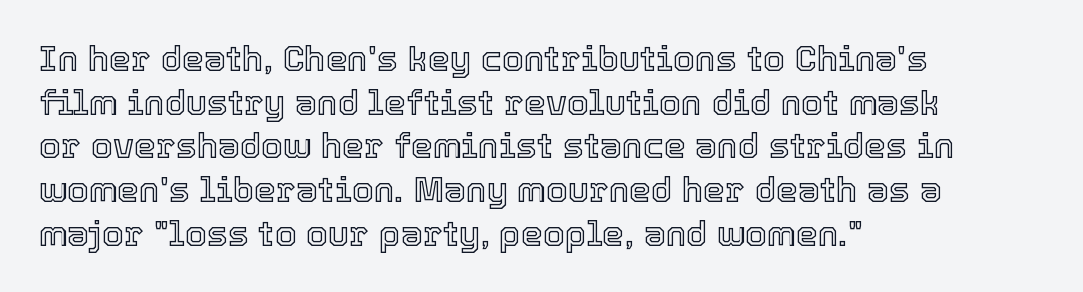
{"italic": "no", "width": "normal", "x_height": "medium", "monospaced": "no", "underline": "no", "align": "left", "line_spacing": "normal", "line_spacing_ratio": 1.25, "letter_spacing": "normal", "letter_spacing_em": 0.0, "glyph_px": 35}
